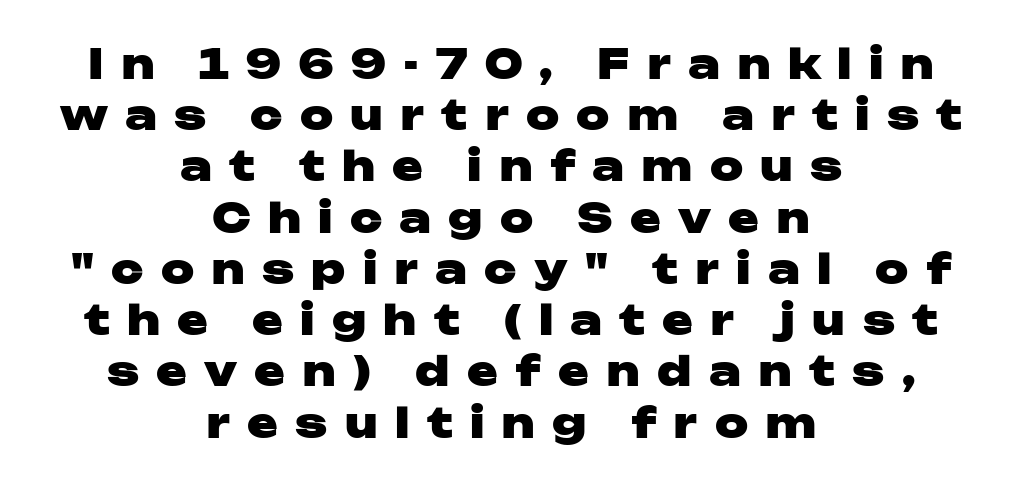
The type family on display is of the sans-serif kind. Looks like regular typesetting: each glyph gets only the width it needs. Does the lettering tilt? It doesn't — this is upright. Summary of vertical rhythm: regular, with standard interline spacing. I'd describe the lettering as bold — thick and assertive. This sample is center-justified, so both line endings float freely.
